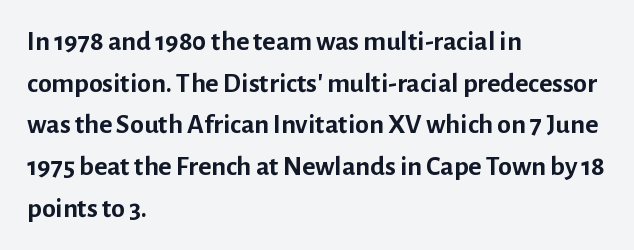
Q: Is the text bold? A: Yes.
Q: Is the text italic (slanted)? A: No, it is upright.
Q: Is the typeface a serif or a sans-serif typeface? A: Sans-serif.
Q: Is the text underlined? A: No.
Q: How is the paragraph aligned? A: Left-aligned.
Q: Is the spacing between letters normal or unusually wide? A: Normal.
Q: Is the spacing between lines tight, normal or loose? A: Normal.
Q: Width (condensed, normal, or wide)? A: Normal.
Q: Stroke contrast? A: Low.
Q: x-height? A: Medium.
Q: Monospaced? A: No.
